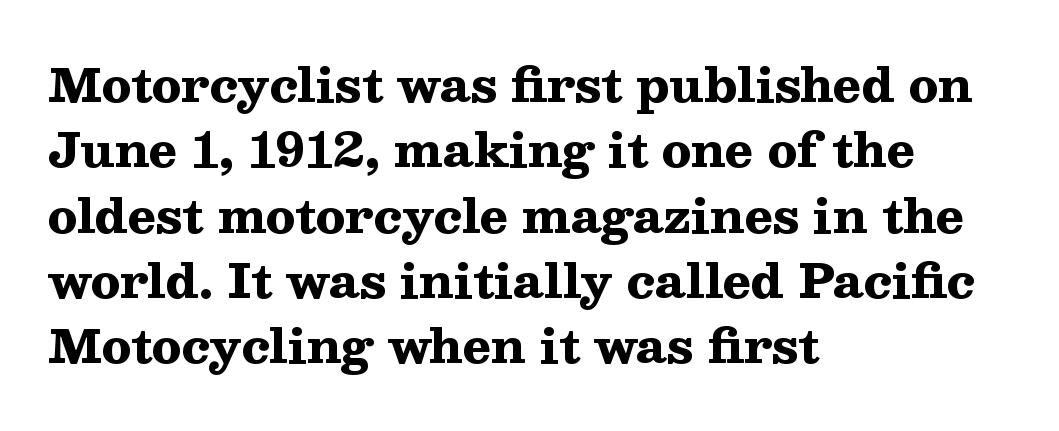
All the whitespace from short lines collects on the right. The passage shown has conventional tracking throughout. Proportional: the letters do not fall into vertical columns. Check the space under the baseline: it is left empty. Is there much room between lines? A standard amount, neither cramped nor airy.
